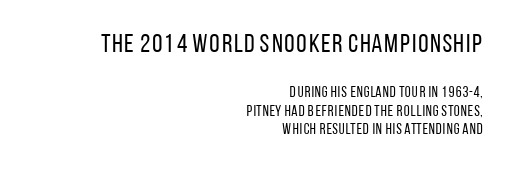
Q: Is the text bold? A: No.
Q: Is the text italic (slanted)? A: No, it is upright.
Q: Is the text underlined? A: No.
Q: How is the paragraph aligned? A: Right-aligned.
Q: Is the spacing between letters normal or unusually wide? A: Normal.
Q: Which block of text is set in a larger size, the first (top) or the second (bottom)? A: The first (top) one.
